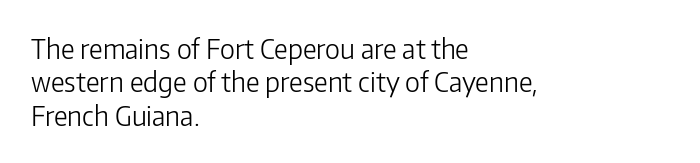
Q: Is the text bold? A: No.
Q: Is the text italic (slanted)? A: No, it is upright.
Q: Is the text underlined? A: No.
Q: How is the paragraph aligned? A: Left-aligned.
Q: Is the spacing between letters normal or unusually wide? A: Normal.
